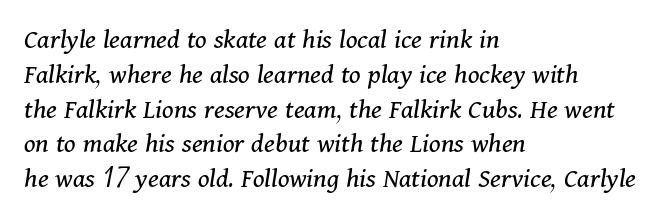
The setting favours the left margin, as ordinary paragraphs usually do. The strokes are not fattened; the text isn't bold. A clean baseline with only descenders dipping below it. Note the varied advance widths — an 'i' is clearly narrower than an 'm'.
